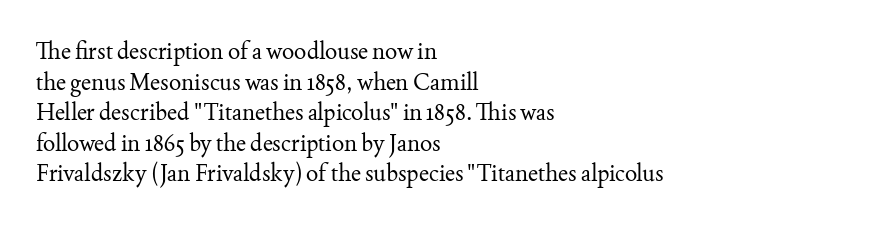
The image shows 23 px text type, upright; set left-aligned, normal line spacing (1.33x), normal letter spacing, not underlined.
